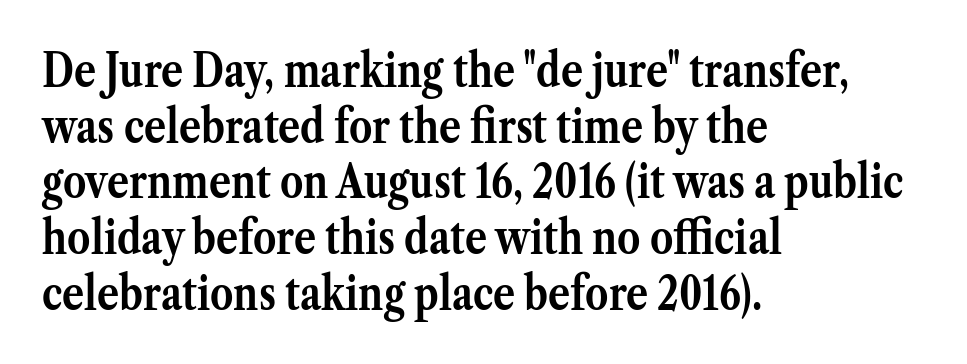
{"serif": "yes", "italic": "no", "bold": "yes", "weight": "semibold", "width": "normal", "stroke_contrast": "medium", "x_height": "medium", "monospaced": "no", "underline": "no", "align": "left", "line_spacing_ratio": 1.21, "letter_spacing": "normal", "letter_spacing_em": 0.0, "glyph_px": 46}
